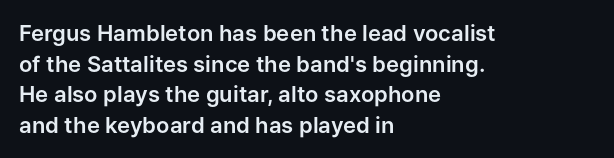
Q: Is the text italic (slanted)? A: No, it is upright.
Q: Is the text underlined? A: No.
Q: How is the paragraph aligned? A: Left-aligned.
Q: Is the spacing between letters normal or unusually wide? A: Normal.
Q: Is the spacing between lines tight, normal or loose? A: Normal.
